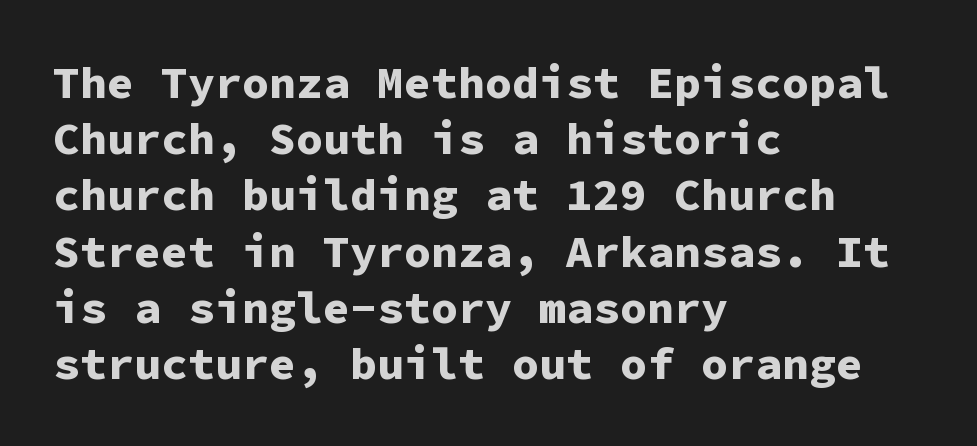
The image shows 45 px bold sans-serif type, upright, monospaced; set left-aligned, normal line spacing (1.25x), normal letter spacing, not underlined; low stroke contrast and a medium x-height.
